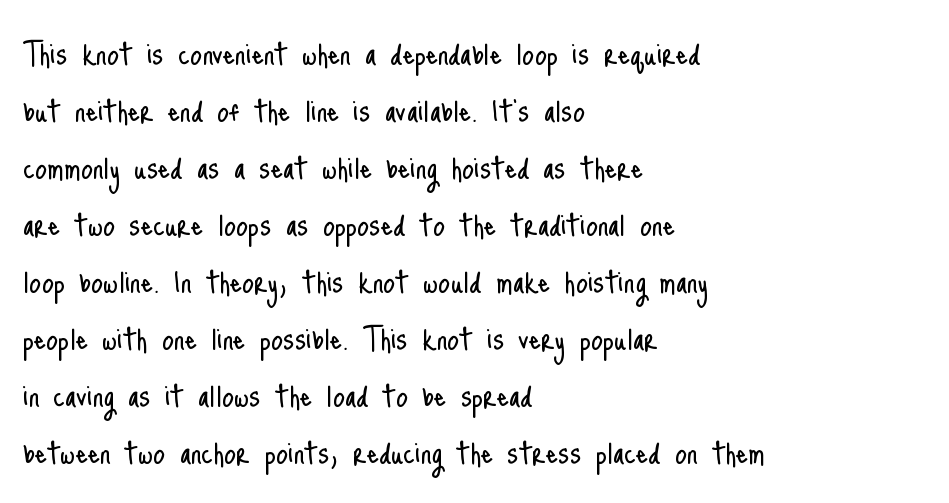
Unlike italic type, these characters show no tilt at all. Nothing unusual about the tracking: characters are spaced as the font intends. The rendering shows plain stroke endings on the letterforms — a sans-serif design. Think of a printed novel: that variable character pitch is what you see here. This rendering features lettering with no underline.
